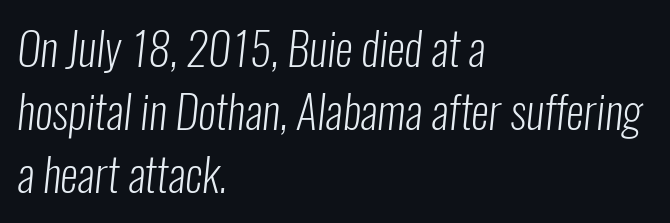
Q: Is the text bold? A: No.
Q: Is the typeface a serif or a sans-serif typeface? A: Sans-serif.
Q: Is the text underlined? A: No.
Q: How is the paragraph aligned? A: Left-aligned.
Q: Is the spacing between letters normal or unusually wide? A: Normal.
Q: Is the spacing between lines tight, normal or loose? A: Normal.
Q: Width (condensed, normal, or wide)? A: Condensed.
Q: Stroke contrast? A: Low.
Q: x-height? A: Medium.
Q: Monospaced? A: No.
